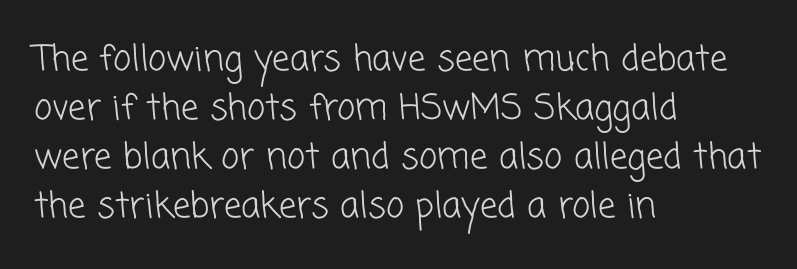
The image shows 35 px light sans-serif type; set left-aligned, normal line spacing (1.4x), normal letter spacing, not underlined; low stroke contrast and a medium x-height.
